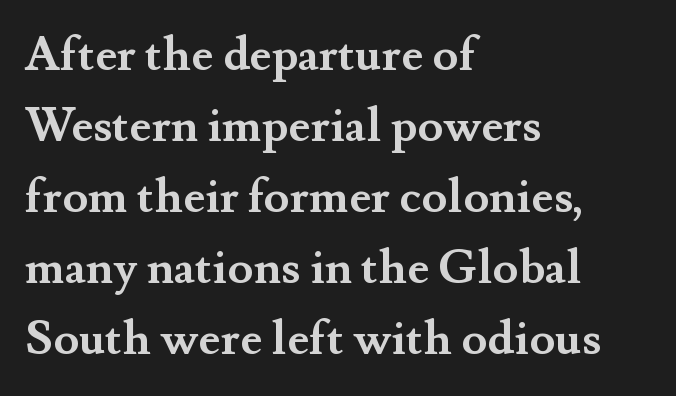
{"serif": "yes", "italic": "no", "bold": "yes", "weight": "semibold", "width": "normal", "stroke_contrast": "medium", "x_height": "small", "monospaced": "no", "underline": "no", "align": "left", "line_spacing": "normal", "line_spacing_ratio": 1.51, "letter_spacing": "normal", "letter_spacing_em": 0.0, "glyph_px": 47}
